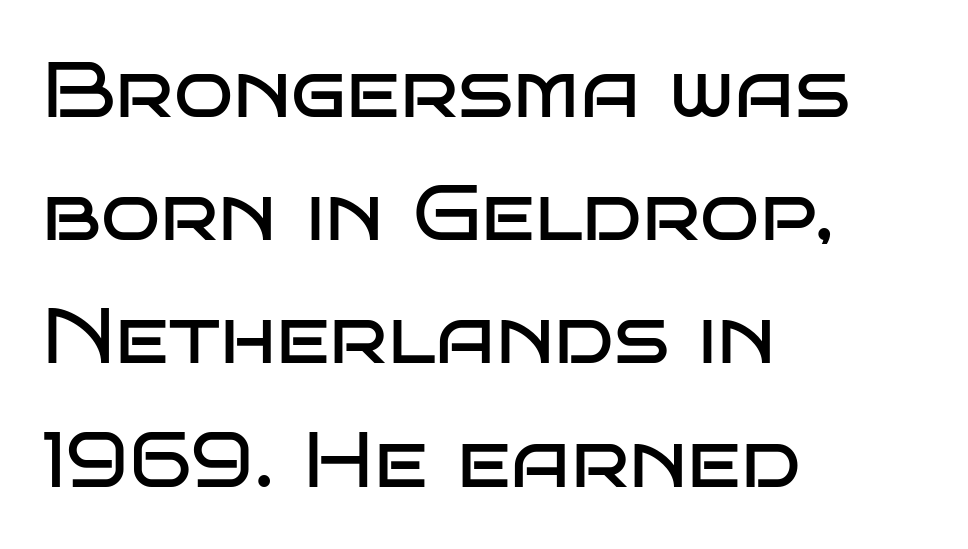
Q: Is the text bold? A: No.
Q: Is the text italic (slanted)? A: No, it is upright.
Q: Is the typeface a serif or a sans-serif typeface? A: Sans-serif.
Q: Is the text underlined? A: No.
Q: How is the paragraph aligned? A: Left-aligned.
Q: Is the spacing between letters normal or unusually wide? A: Normal.
Q: Is the spacing between lines tight, normal or loose? A: Normal.
Q: Width (condensed, normal, or wide)? A: Wide.
Q: Stroke contrast? A: Low.
Q: x-height? A: Large.
Q: Monospaced? A: No.
